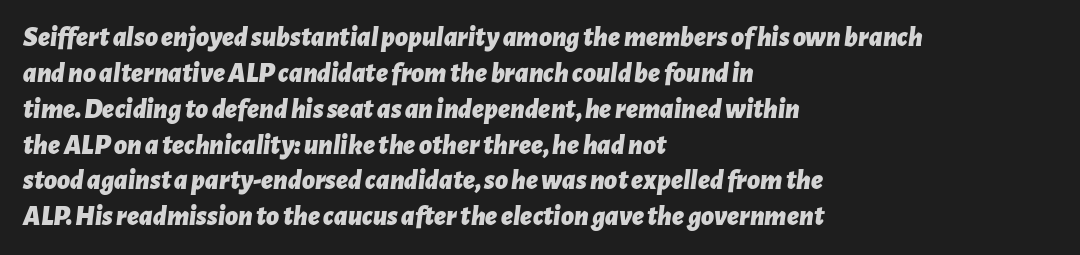
The image shows 28 px bold type, italic (leaning right); set left-aligned, normal line spacing (1.28x), normal letter spacing, not underlined; low stroke contrast and a medium x-height.
